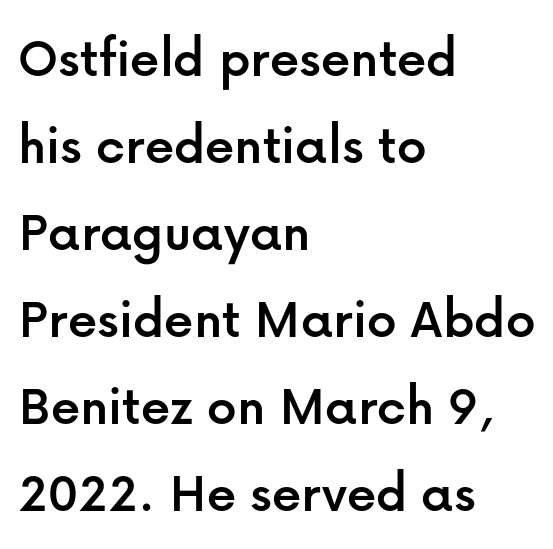
{"serif": "no", "italic": "no", "width": "normal", "stroke_contrast": "low", "x_height": "medium", "monospaced": "no", "underline": "no", "align": "left", "line_spacing": "normal", "line_spacing_ratio": 1.5, "letter_spacing": "normal", "letter_spacing_em": 0.0, "glyph_px": 58}
